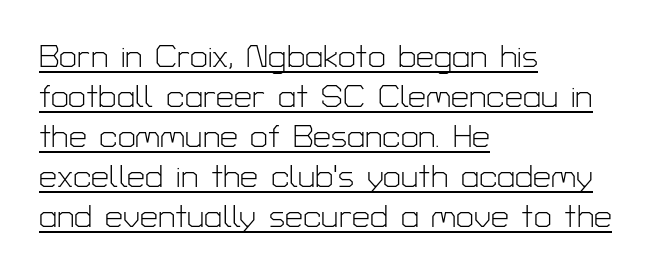
Q: Is the text bold? A: No.
Q: Is the text italic (slanted)? A: No, it is upright.
Q: Is the typeface a serif or a sans-serif typeface? A: Sans-serif.
Q: Is the text underlined? A: Yes.
Q: How is the paragraph aligned? A: Left-aligned.
Q: Is the spacing between letters normal or unusually wide? A: Normal.
Q: Is the spacing between lines tight, normal or loose? A: Normal.
Q: Width (condensed, normal, or wide)? A: Normal.
Q: Stroke contrast? A: Low.
Q: x-height? A: Medium.
Q: Monospaced? A: No.
